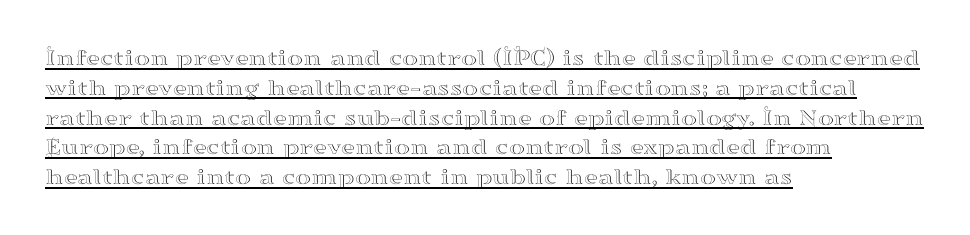
{"italic": "no", "underline": "yes", "align": "left", "line_spacing_ratio": 1.24, "letter_spacing": "normal", "letter_spacing_em": 0.0, "glyph_px": 24}
